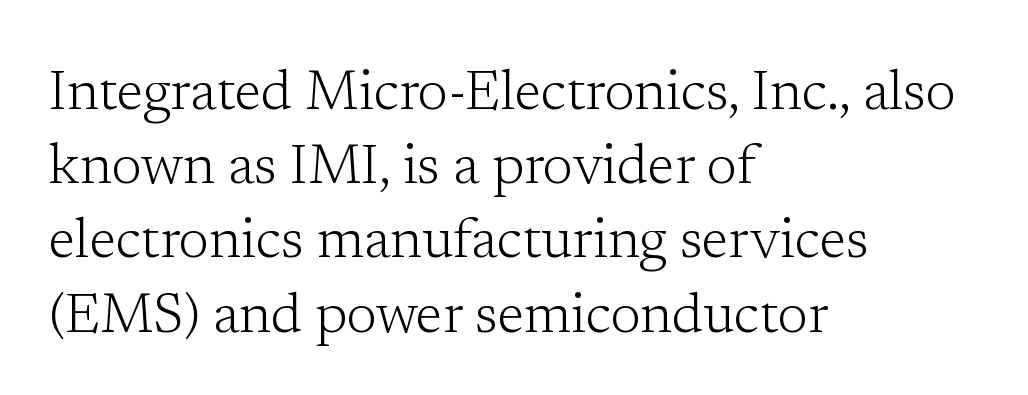
Q: Is the text bold? A: No.
Q: Is the text italic (slanted)? A: No, it is upright.
Q: Is the typeface a serif or a sans-serif typeface? A: Serif.
Q: Is the text underlined? A: No.
Q: How is the paragraph aligned? A: Left-aligned.
Q: Is the spacing between letters normal or unusually wide? A: Normal.
Q: Is the spacing between lines tight, normal or loose? A: Normal.
Q: Width (condensed, normal, or wide)? A: Normal.
Q: Stroke contrast? A: Low.
Q: x-height? A: Medium.
Q: Monospaced? A: No.
